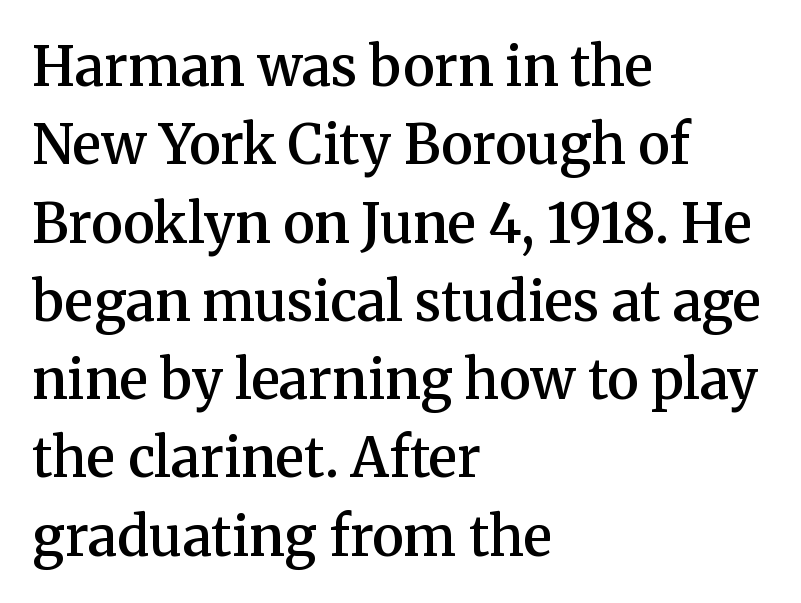
Here the designer chose a conventional face with non-uniform glyph widths. Layout note: lines flush left. The passage shown has conventional tracking throughout. Descenders are the only things crossing below the line. Every stem runs plumb, perpendicular to the baseline.
